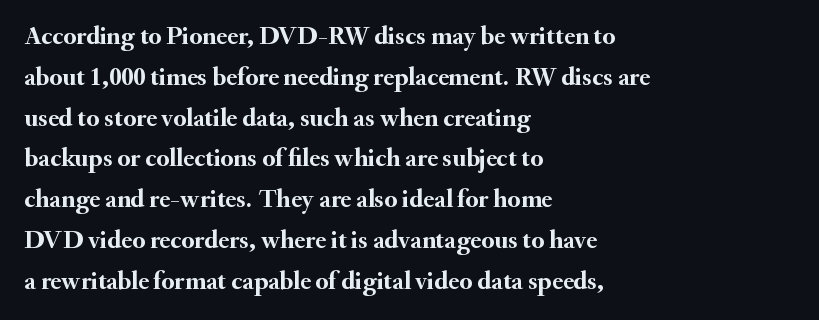
Q: Is the text bold? A: Yes.
Q: Is the text italic (slanted)? A: No, it is upright.
Q: Is the text underlined? A: No.
Q: How is the paragraph aligned? A: Left-aligned.
Q: Is the spacing between letters normal or unusually wide? A: Normal.
Q: Is the spacing between lines tight, normal or loose? A: Normal.
